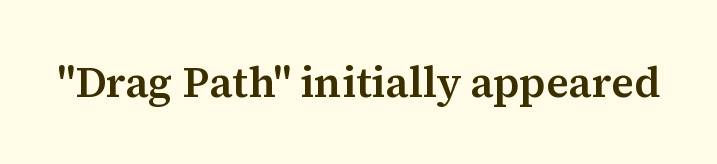
The letters are semibold — heavier than regular but short of a full bold. Serif or sans? Serif — the stroke terminals have little feet. The glyphs are unaccompanied by any horizontal stroke below them. Characters remain perfectly vertical along every line. The type is set solid horizontally, with unmodified tracking.
